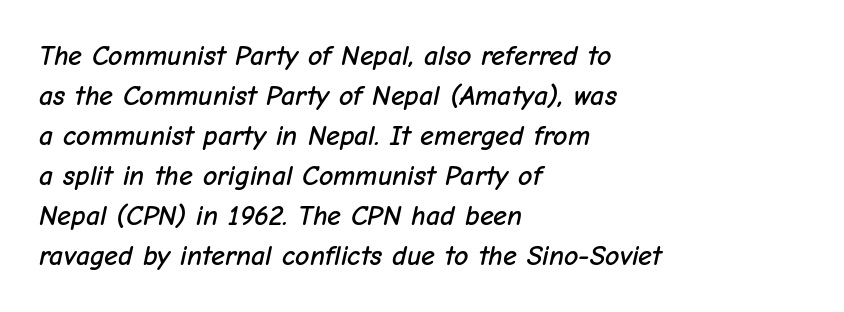
{"italic": "yes", "lean": "right", "slant_degrees": 12, "width": "normal", "stroke_contrast": "low", "x_height": "medium", "monospaced": "no", "underline": "no", "align": "left", "line_spacing": "normal", "line_spacing_ratio": 1.43, "letter_spacing": "normal", "letter_spacing_em": 0.0, "glyph_px": 28}
